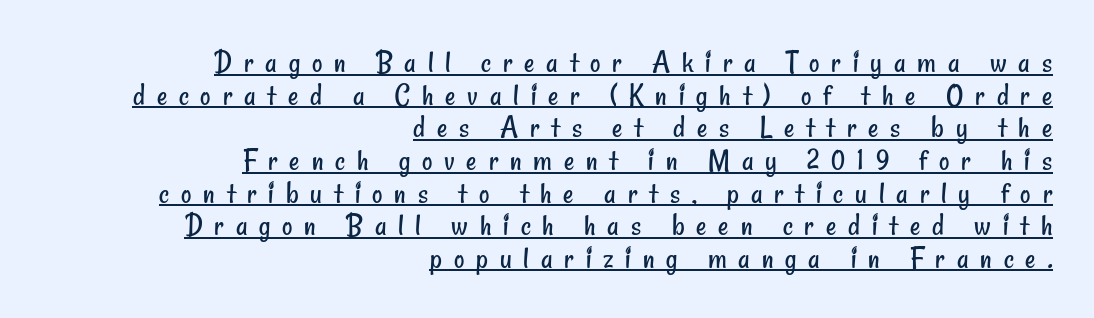
Someone cranked the tracking dial way up on this one. If you measured baseline to baseline, you'd find a short distance. Typographically, this falls in the sans-serif category. Is this a heavy cut? Hardly; it is regular or lighter. A typesetter would call this proportional, since set widths differ per character.
